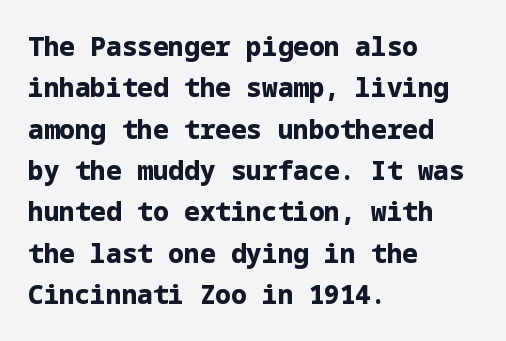
{"italic": "no", "bold": "yes", "underline": "no", "align": "left", "line_spacing": "normal", "line_spacing_ratio": 1.59, "letter_spacing": "normal", "letter_spacing_em": 0.0, "glyph_px": 26}
